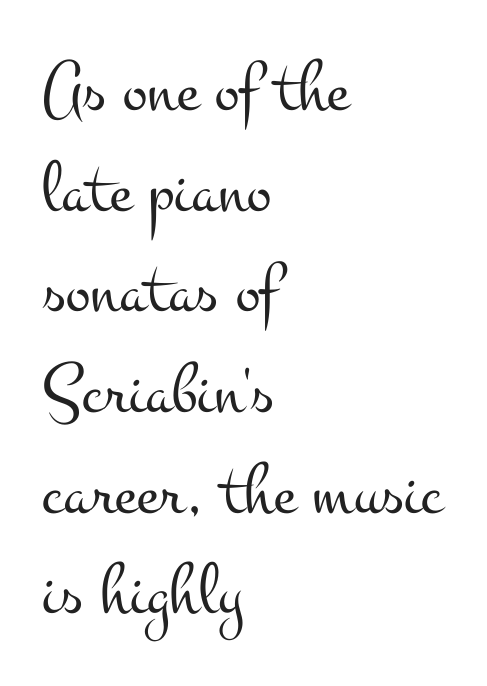
The image shows 74 px light, wide type; set left-aligned, normal line spacing (1.36x), normal letter spacing, not underlined; medium stroke contrast and a small x-height.
